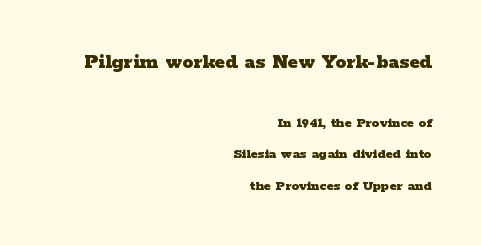
The letters are bold, with thick, heavy strokes. Spacing between characters is what you'd get straight out of the box. If you measured baseline to baseline, you'd find a long distance. The lines in this sample share a right terminus and differ only in where they begin. Which chunk is bigger? The first one — the top block dwarfs the bottom. The words here are not underlined.
